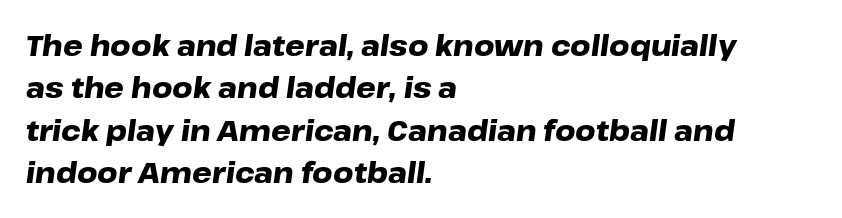
The image shows 28 px heavy, wide type, italic (leaning right); set left-aligned, normal line spacing (1.51x), normal letter spacing, not underlined; low stroke contrast and a medium x-height.
